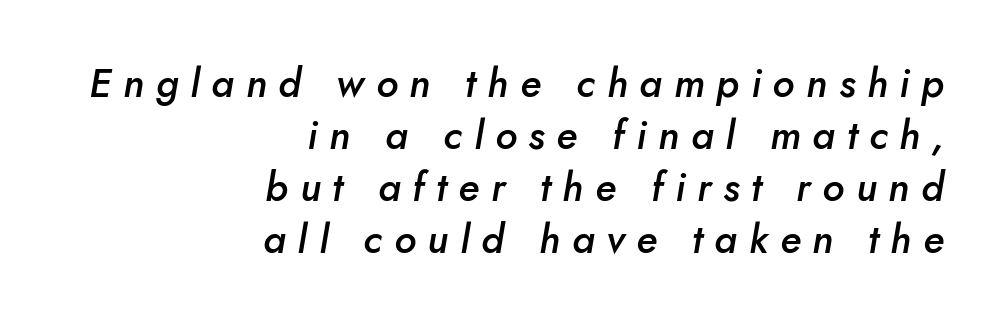
Each glyph is drawn with semibold strokes, heavier than normal yet not fully bold. These lines stack with their right ends in a neat column. Summary of vertical rhythm: regular, with standard interline spacing. This sample uses expanded letter spacing, leaving extra air between glyphs. Yep, that's italic — everything's leaning.
